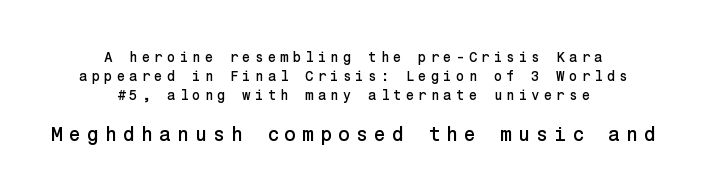
The image shows 20 px text type, upright; set centered, normal line spacing (1.37x), unusually wide letter spacing (+0.28 em), not underlined; the second (bottom) block is 1.43x larger.
